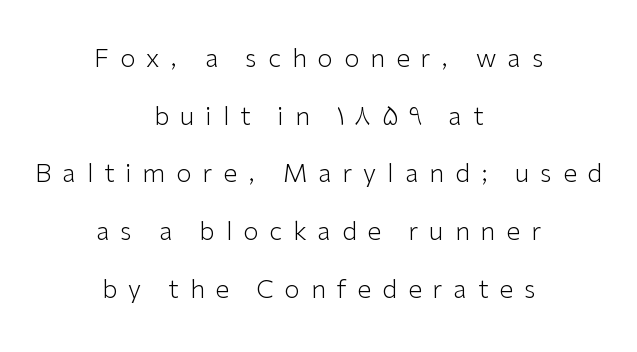
Q: Is the text bold? A: No.
Q: Is the text italic (slanted)? A: No, it is upright.
Q: Is the text underlined? A: No.
Q: How is the paragraph aligned? A: Centered.
Q: Is the spacing between letters normal or unusually wide? A: Unusually wide.
Q: Is the spacing between lines tight, normal or loose? A: Loose.
